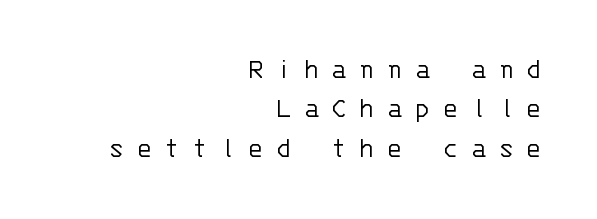
Weight: in the light-to-regular range. Is the block centered? No — it sits flush against the right margin. The strip under each line holds only bare page. These lines have a slow, spaced-out rhythm from letter to letter. The lettering holds an erect, upright posture throughout.
